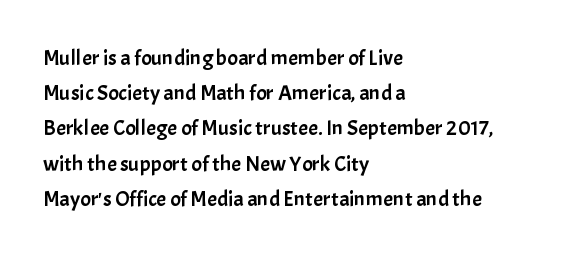
{"italic": "no", "underline": "no", "align": "left", "line_spacing": "normal", "line_spacing_ratio": 1.6, "letter_spacing": "normal", "letter_spacing_em": 0.0, "glyph_px": 22}
